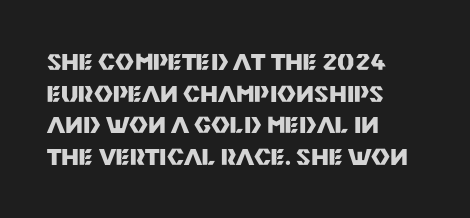
Q: Is the text bold? A: Yes.
Q: Is the text italic (slanted)? A: No, it is upright.
Q: Is the text underlined? A: No.
Q: How is the paragraph aligned? A: Left-aligned.
Q: Is the spacing between letters normal or unusually wide? A: Normal.
Q: Is the spacing between lines tight, normal or loose? A: Normal.
